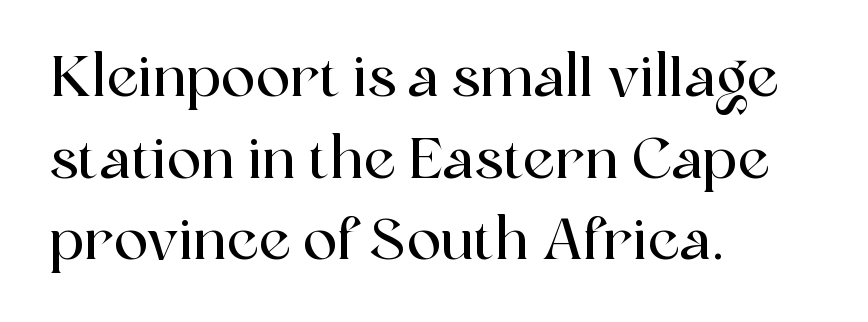
Reading down the column, the eye jumps a familiar distance to each next line. Casual observation: everything's shoved over to the left. The line texture is even and compact thanks to regular tracking. Each letter keeps its own natural width here, so spacing adapts to shape. Nobody drew a line under any word here.
